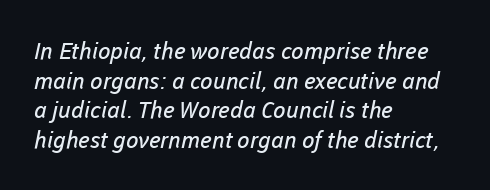
{"bold": "no", "underline": "no", "align": "left", "line_spacing": "normal", "line_spacing_ratio": 1.29, "letter_spacing": "normal", "letter_spacing_em": 0.0, "glyph_px": 23}
